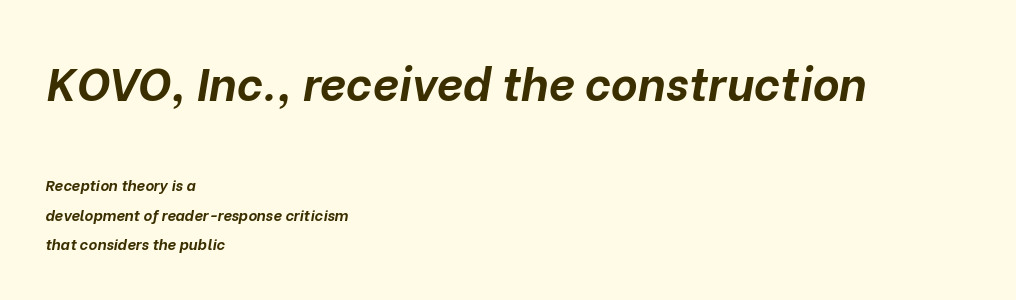
{"italic": "yes", "lean": "right", "slant_degrees": 10, "bold": "yes", "weight": "bold", "width": "normal", "stroke_contrast": "low", "x_height": "medium", "monospaced": "no", "underline": "no", "align": "left", "line_spacing": "loose", "line_spacing_ratio": 1.98, "letter_spacing": "normal", "letter_spacing_em": 0.0, "larger_block": "first", "size_ratio": 3.07, "glyph_px": 46}
